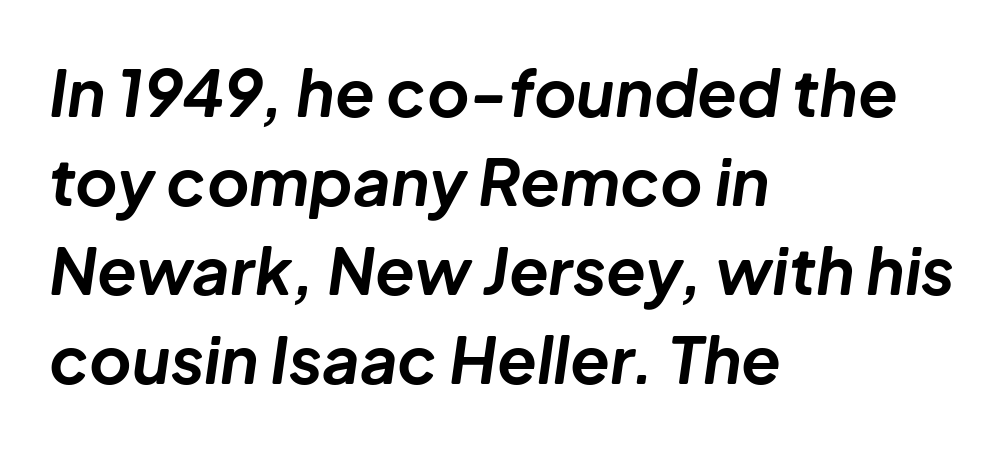
Q: Is the text bold? A: Yes.
Q: Is the text italic (slanted)? A: Yes, it leans right by about 8 degrees.
Q: Is the text underlined? A: No.
Q: How is the paragraph aligned? A: Left-aligned.
Q: Is the spacing between letters normal or unusually wide? A: Normal.
Q: Is the spacing between lines tight, normal or loose? A: Normal.
Q: Width (condensed, normal, or wide)? A: Normal.
Q: Stroke contrast? A: Low.
Q: x-height? A: Medium.
Q: Monospaced? A: No.
